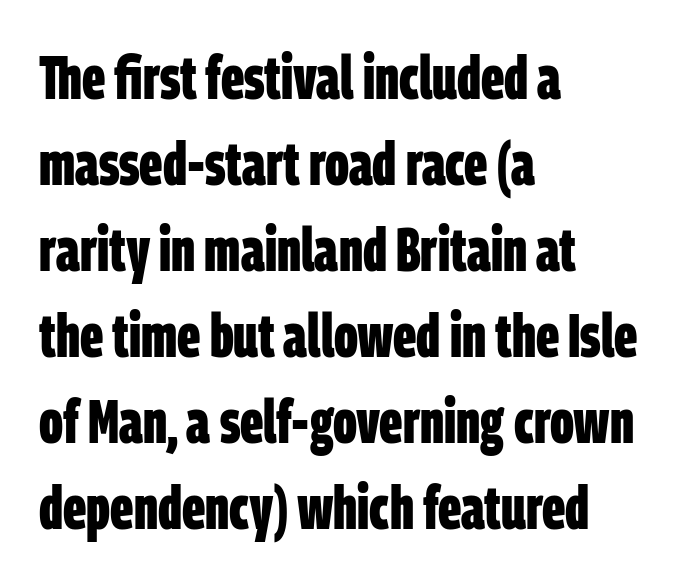
The leading is moderate, giving the passage an even texture. The rendering shows plain stroke endings on the letterforms — a sans-serif design. The glyphs are unaccompanied by any horizontal stroke below them. The typesetting leans heavy: a genuine bold. Caption: standard tracking, unaltered. Each letter keeps its own natural width here, so spacing adapts to shape.
